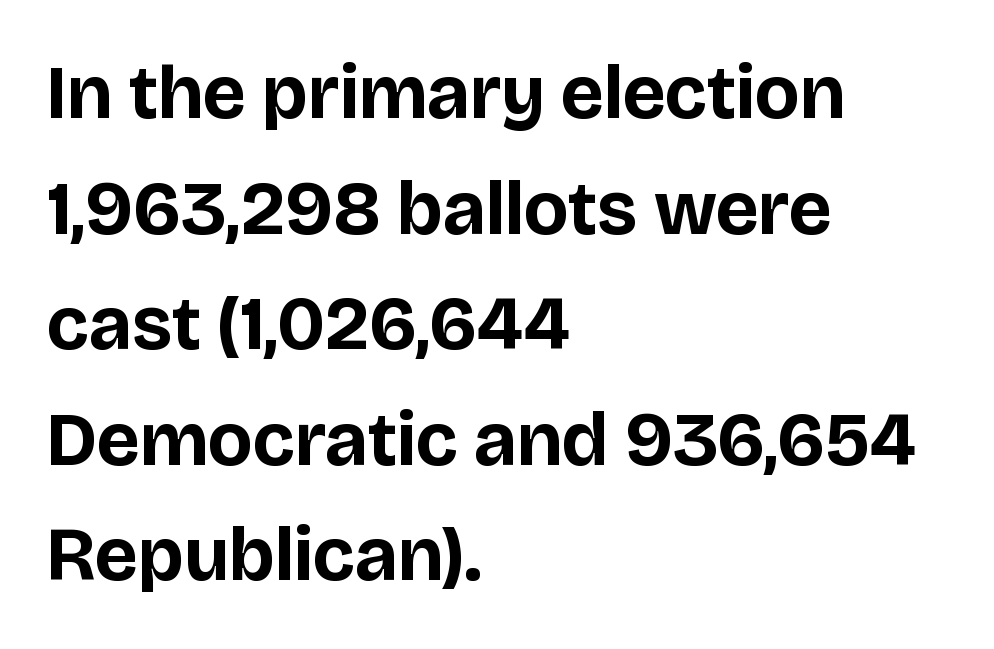
The text was rendered using a sans face with plain stroke endings. Every stem runs plumb, perpendicular to the baseline. In terms of weight, the rendering is a true, heavy bold. A normal amount of white space separates one row of letters from the next. Nothing unusual about the tracking: characters are spaced as the font intends.
